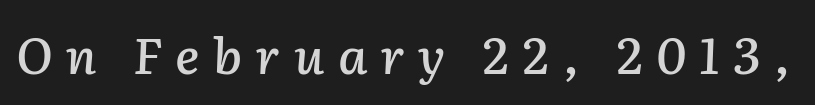
Q: Is the text italic (slanted)? A: Yes, it leans right by about 2 degrees.
Q: Is the text underlined? A: No.
Q: Is the spacing between letters normal or unusually wide? A: Unusually wide.
Q: Width (condensed, normal, or wide)? A: Normal.
Q: Stroke contrast? A: Low.
Q: x-height? A: Medium.
Q: Monospaced? A: No.
